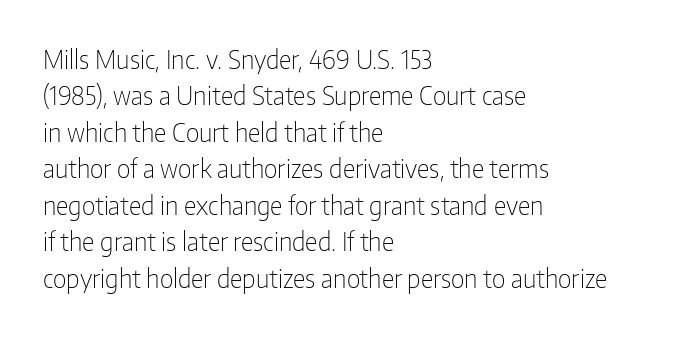
The image shows 25 px text type, upright; set left-aligned, normal line spacing (1.46x), normal letter spacing, not underlined.
